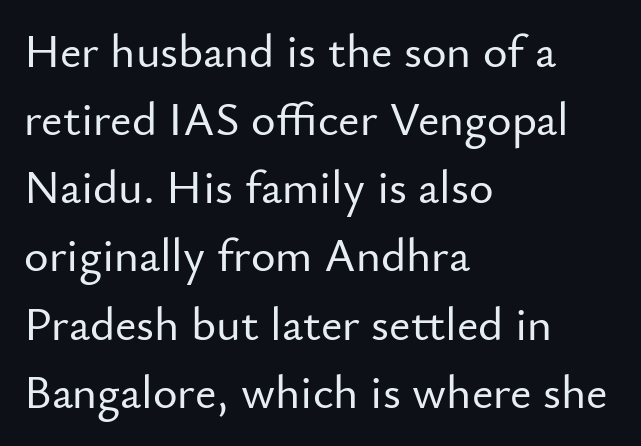
Q: Is the text italic (slanted)? A: No, it is upright.
Q: Is the typeface a serif or a sans-serif typeface? A: Sans-serif.
Q: Is the text underlined? A: No.
Q: How is the paragraph aligned? A: Left-aligned.
Q: Is the spacing between letters normal or unusually wide? A: Normal.
Q: Is the spacing between lines tight, normal or loose? A: Normal.
Q: Width (condensed, normal, or wide)? A: Normal.
Q: Stroke contrast? A: Low.
Q: x-height? A: Small.
Q: Monospaced? A: No.
